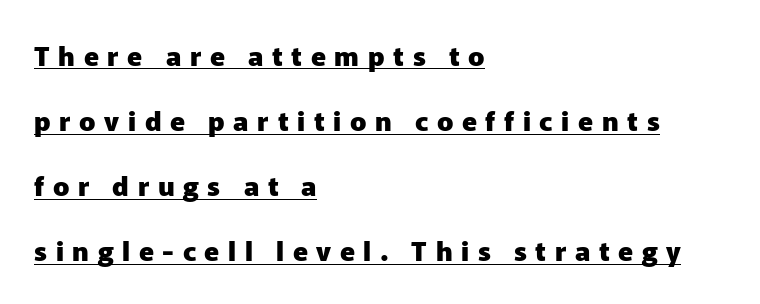
Honestly, the rows look like they've been pulled way apart. The lettering stays uniformly vertical, giving the passage a roman look. I'd describe the lettering as bold — thick and assertive. Characters follow at a spacing far wider than the type designer built in.
